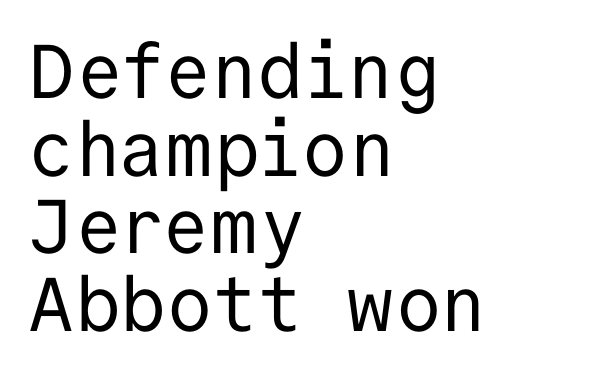
{"serif": "no", "italic": "no", "bold": "no", "weight": "regular", "width": "normal", "stroke_contrast": "low", "x_height": "medium", "monospaced": "yes", "underline": "no", "align": "left", "line_spacing": "tight", "line_spacing_ratio": 1.02, "letter_spacing": "normal", "letter_spacing_em": 0.0, "glyph_px": 76}
